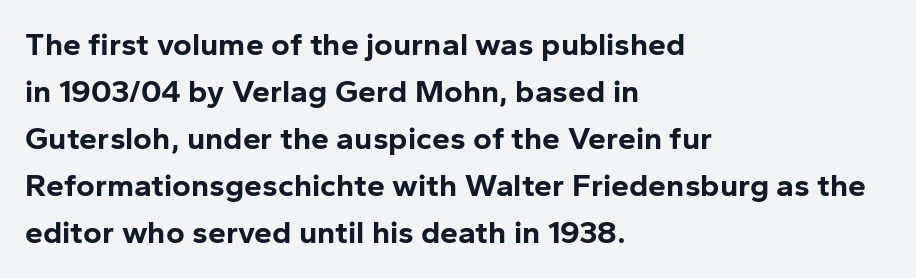
The image shows 32 px bold sans-serif type, upright; set left-aligned, normal line spacing (1.47x), normal letter spacing, not underlined; low stroke contrast and a medium x-height.
